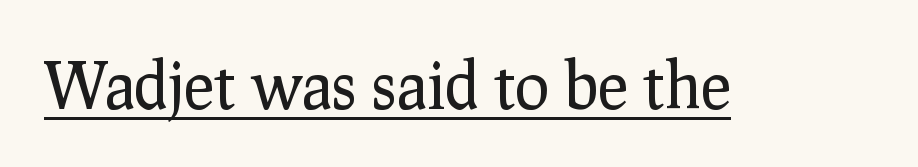
The image shows 64 px regular-weight serif type, upright; set normal letter spacing, underlined; low stroke contrast and a medium x-height.
